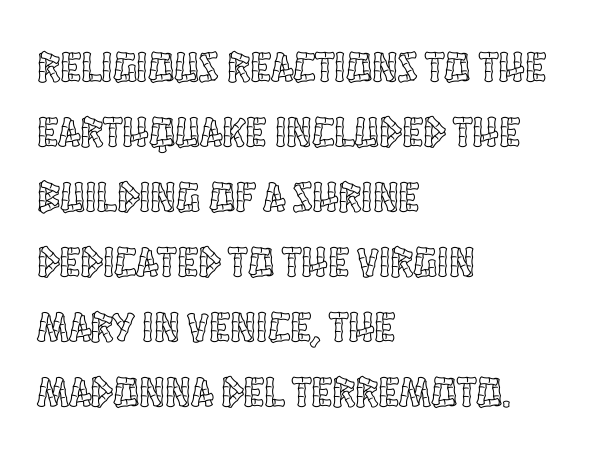
{"italic": "no", "width": "condensed", "x_height": "large", "monospaced": "no", "underline": "no", "align": "left", "line_spacing": "normal", "line_spacing_ratio": 1.51, "letter_spacing": "normal", "letter_spacing_em": 0.0, "glyph_px": 43}
